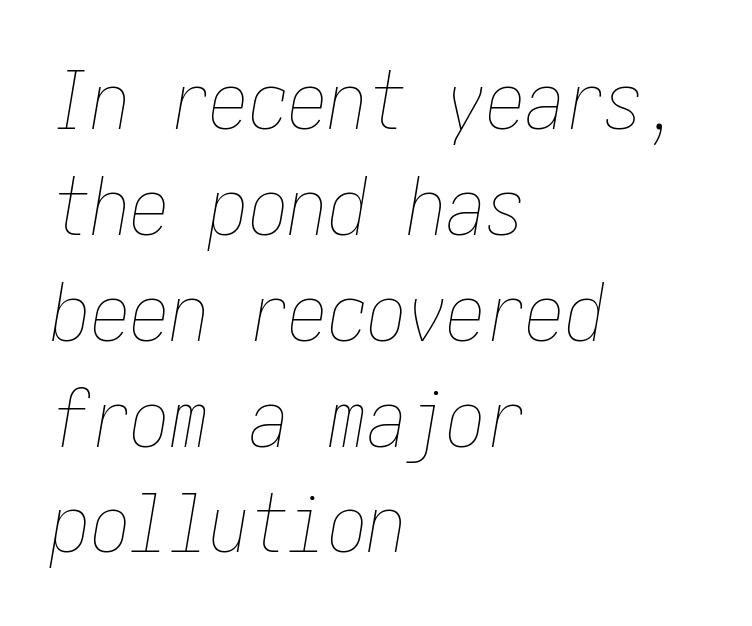
Q: Is the text bold? A: No.
Q: Is the text italic (slanted)? A: Yes, it leans right by about 10 degrees.
Q: Is the text underlined? A: No.
Q: How is the paragraph aligned? A: Left-aligned.
Q: Is the spacing between letters normal or unusually wide? A: Normal.
Q: Is the spacing between lines tight, normal or loose? A: Normal.
Q: Width (condensed, normal, or wide)? A: Condensed.
Q: Stroke contrast? A: Low.
Q: x-height? A: Medium.
